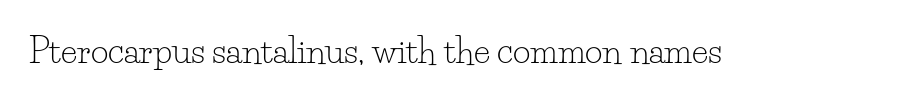
Q: Is the text bold? A: No.
Q: Is the text italic (slanted)? A: No, it is upright.
Q: Is the typeface a serif or a sans-serif typeface? A: Serif.
Q: Is the text underlined? A: No.
Q: Is the spacing between letters normal or unusually wide? A: Normal.
Q: Width (condensed, normal, or wide)? A: Normal.
Q: Stroke contrast? A: Low.
Q: x-height? A: Small.
Q: Monospaced? A: No.
